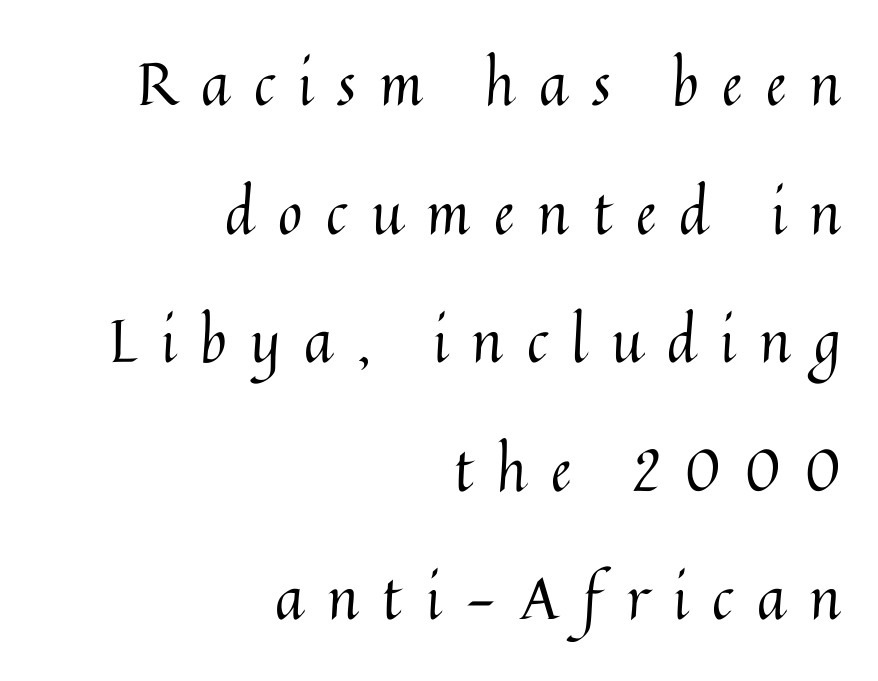
{"bold": "no", "weight": "regular", "width": "normal", "stroke_contrast": "medium", "x_height": "medium", "monospaced": "no", "underline": "no", "align": "right", "line_spacing": "loose", "line_spacing_ratio": 2.18, "letter_spacing": "wide", "letter_spacing_em": 0.4, "glyph_px": 59}
